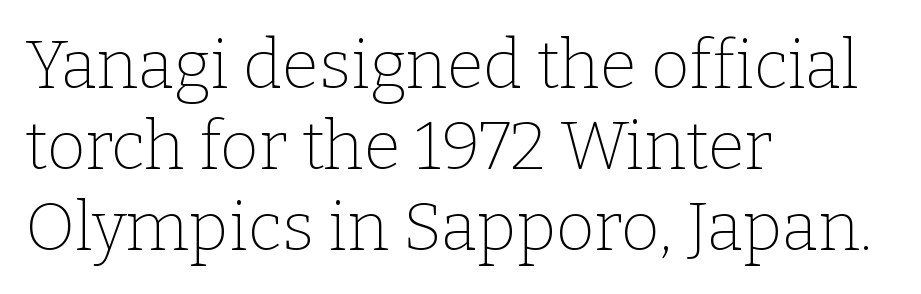
{"serif": "yes", "italic": "no", "bold": "no", "weight": "thin", "width": "normal", "stroke_contrast": "low", "x_height": "medium", "monospaced": "no", "underline": "no", "align": "left", "line_spacing_ratio": 1.21, "letter_spacing": "normal", "letter_spacing_em": 0.0, "glyph_px": 67}
